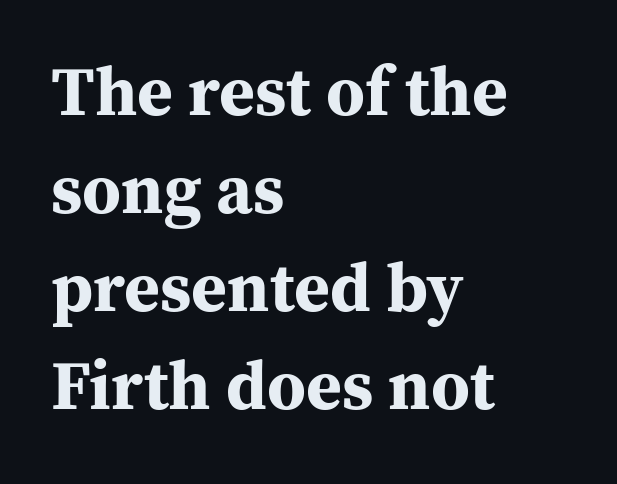
Q: Is the text bold? A: Yes.
Q: Is the text italic (slanted)? A: No, it is upright.
Q: Is the typeface a serif or a sans-serif typeface? A: Serif.
Q: Is the text underlined? A: No.
Q: How is the paragraph aligned? A: Left-aligned.
Q: Is the spacing between letters normal or unusually wide? A: Normal.
Q: Is the spacing between lines tight, normal or loose? A: Normal.
Q: Width (condensed, normal, or wide)? A: Normal.
Q: Stroke contrast? A: Medium.
Q: x-height? A: Medium.
Q: Monospaced? A: No.
